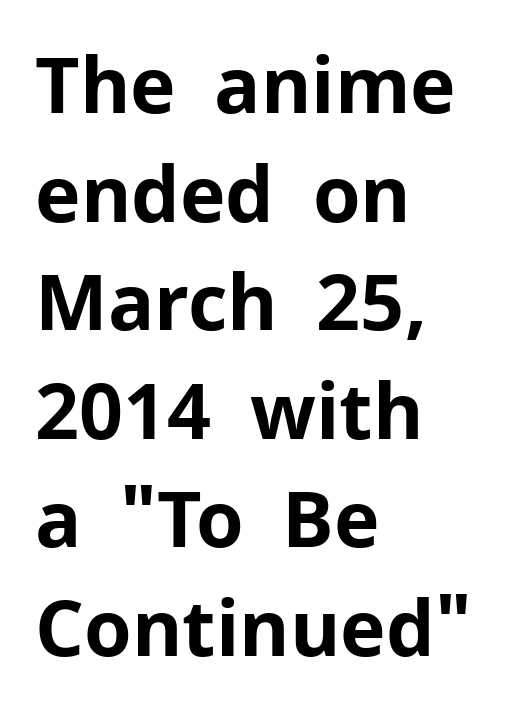
Q: Is the text bold? A: Yes.
Q: Is the text italic (slanted)? A: No, it is upright.
Q: Is the typeface a serif or a sans-serif typeface? A: Sans-serif.
Q: Is the text underlined? A: No.
Q: How is the paragraph aligned? A: Left-aligned.
Q: Is the spacing between letters normal or unusually wide? A: Normal.
Q: Is the spacing between lines tight, normal or loose? A: Normal.
Q: Width (condensed, normal, or wide)? A: Normal.
Q: Stroke contrast? A: Low.
Q: x-height? A: Medium.
Q: Monospaced? A: No.
